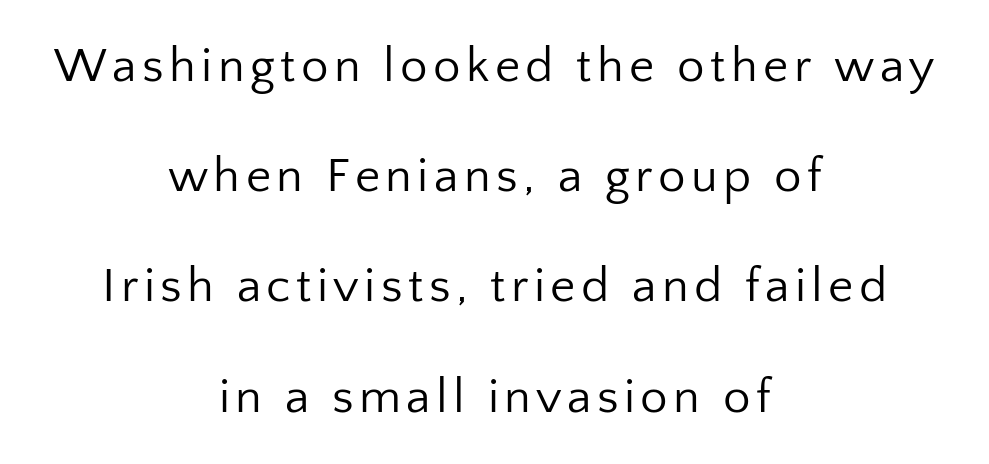
The image shows 49 px regular-weight sans-serif type, upright; set centered, loose line spacing (2.25x), not underlined; low stroke contrast and a medium x-height.
